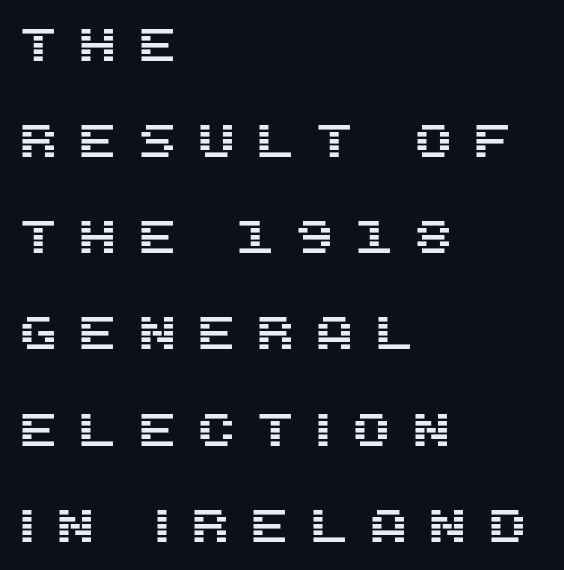
The image shows 46 px sans-serif type, upright; set left-aligned, loose line spacing (2.09x), unusually wide letter spacing (+0.41 em), not underlined; medium stroke contrast and a large x-height.
